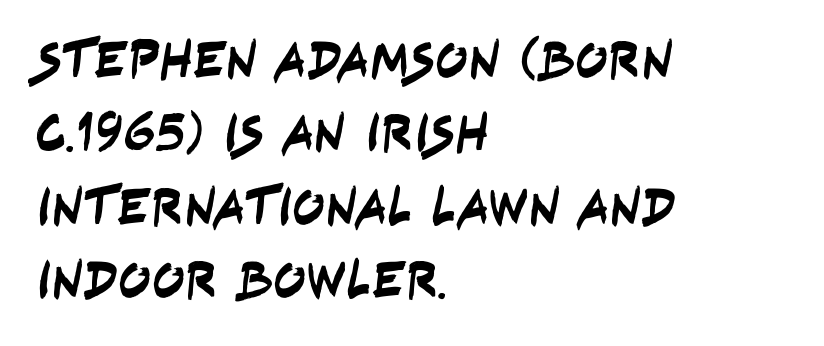
{"serif": "no", "width": "condensed", "stroke_contrast": "low", "x_height": "large", "monospaced": "no", "underline": "no", "align": "left", "line_spacing": "normal", "line_spacing_ratio": 1.36, "letter_spacing": "normal", "letter_spacing_em": 0.0, "glyph_px": 54}
